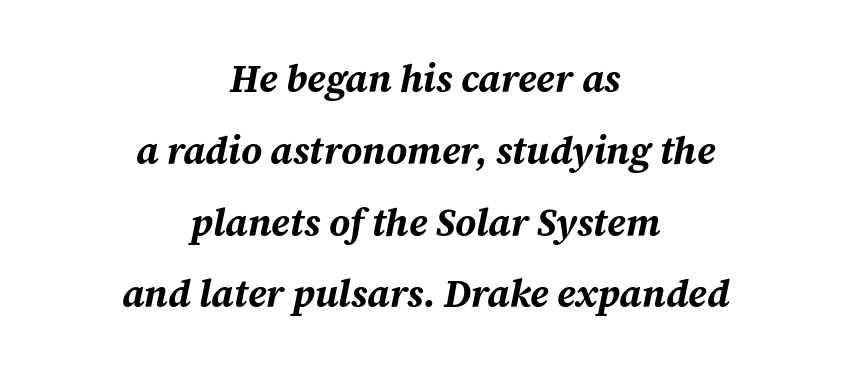
The image shows 38 px bold type, italic (leaning right); set centered, line spacing 1.89x, normal letter spacing, not underlined; medium stroke contrast and a medium x-height.
